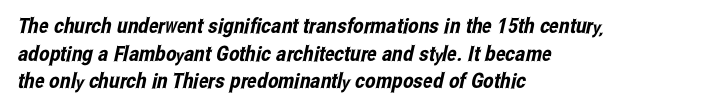
The image shows 21 px text type; set left-aligned, normal line spacing (1.31x), normal letter spacing, not underlined.
